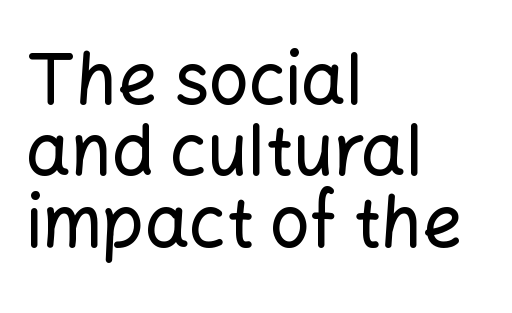
The image shows 70 px sans-serif type, upright; set left-aligned, tight line spacing (1.02x), normal letter spacing, not underlined; low stroke contrast and a medium x-height.
